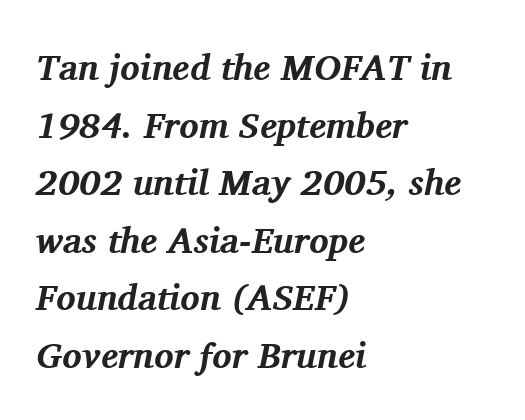
Caption: standard tracking, unaltered. The face used here is seriffed, in the tradition of book romans. Alignment: flush left. The specimen omits any rule beneath the text block's lines. The glyphs have the mass of a bold cut. Slant detected: the letters are inclined.
